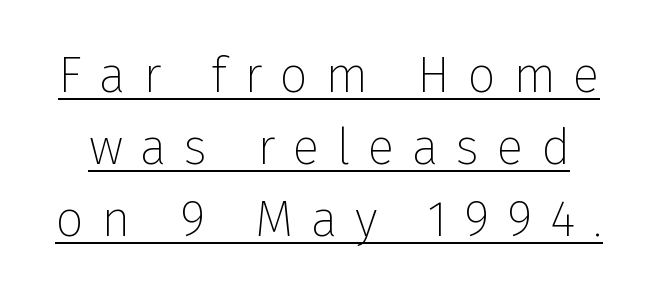
Q: Is the text bold? A: No.
Q: Is the text italic (slanted)? A: No, it is upright.
Q: Is the typeface a serif or a sans-serif typeface? A: Sans-serif.
Q: Is the text underlined? A: Yes.
Q: Is the spacing between letters normal or unusually wide? A: Unusually wide.
Q: Is the spacing between lines tight, normal or loose? A: Normal.
Q: Width (condensed, normal, or wide)? A: Normal.
Q: Stroke contrast? A: Low.
Q: x-height? A: Medium.
Q: Monospaced? A: No.
